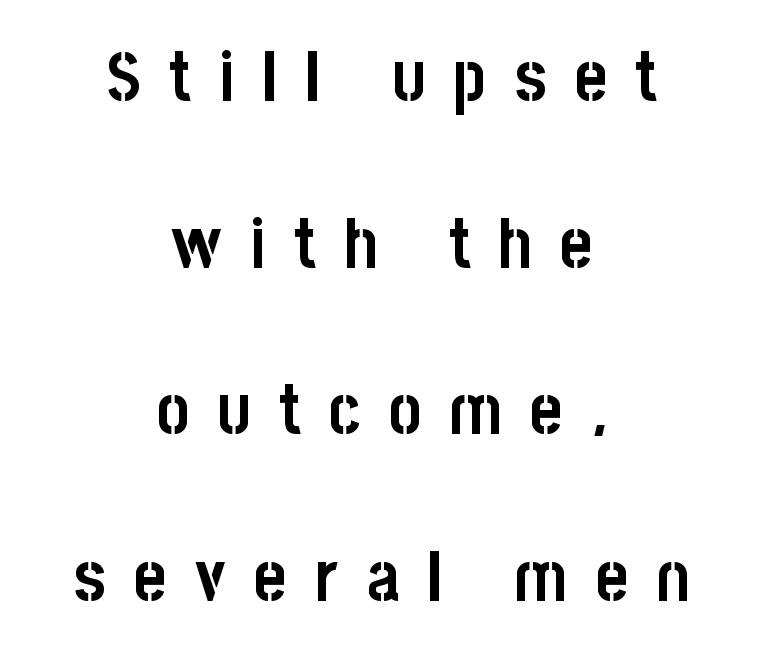
{"serif": "no", "italic": "no", "bold": "yes", "weight": "semibold", "width": "condensed", "stroke_contrast": "low", "x_height": "large", "monospaced": "no", "underline": "no", "align": "center", "line_spacing": "loose", "line_spacing_ratio": 2.38, "letter_spacing": "wide", "letter_spacing_em": 0.4, "glyph_px": 70}
